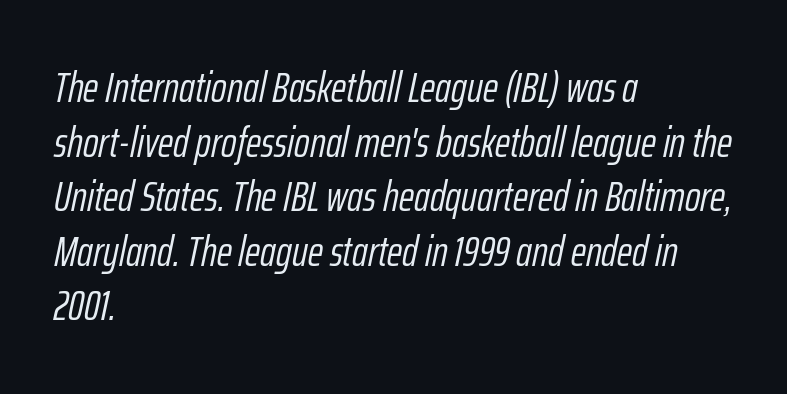
Q: Is the text bold? A: No.
Q: Is the text italic (slanted)? A: Yes, it leans right by about 12 degrees.
Q: Is the text underlined? A: No.
Q: How is the paragraph aligned? A: Left-aligned.
Q: Is the spacing between letters normal or unusually wide? A: Normal.
Q: Is the spacing between lines tight, normal or loose? A: Normal.
Q: Width (condensed, normal, or wide)? A: Condensed.
Q: Stroke contrast? A: Low.
Q: x-height? A: Medium.
Q: Monospaced? A: No.
